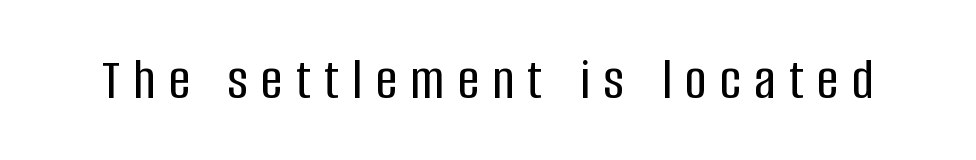
Q: Is the text italic (slanted)? A: No, it is upright.
Q: Is the typeface a serif or a sans-serif typeface? A: Sans-serif.
Q: Is the text underlined? A: No.
Q: Is the spacing between letters normal or unusually wide? A: Unusually wide.
Q: Width (condensed, normal, or wide)? A: Condensed.
Q: Stroke contrast? A: Low.
Q: x-height? A: Large.
Q: Monospaced? A: No.
